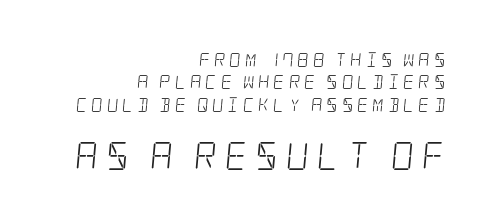
The rows are spaced the way most documents space them. This rendering uses right alignment, leaving the left contour irregular. Inter-character spacing is expanded well beyond the font's built-in metrics. The words here are not underlined.
